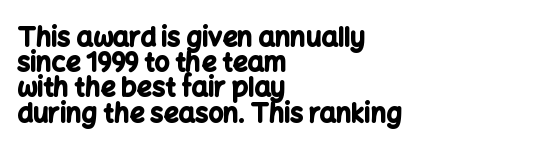
{"italic": "no", "bold": "yes", "underline": "no", "align": "left", "line_spacing": "tight", "line_spacing_ratio": 0.97, "letter_spacing": "normal", "letter_spacing_em": 0.0, "glyph_px": 26}
